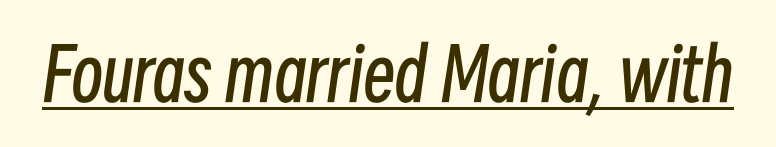
The image shows 72 px regular-weight, condensed type, italic (leaning right); set normal letter spacing, underlined; low stroke contrast and a medium x-height.
